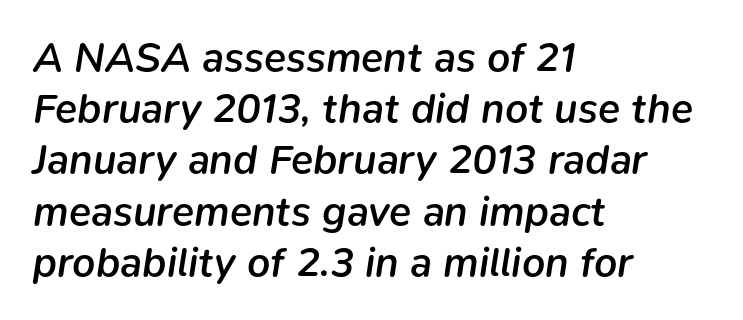
Q: Is the text bold? A: Semi-bold.
Q: Is the text italic (slanted)? A: Yes, it leans right by about 9 degrees.
Q: Is the text underlined? A: No.
Q: How is the paragraph aligned? A: Left-aligned.
Q: Is the spacing between letters normal or unusually wide? A: Normal.
Q: Is the spacing between lines tight, normal or loose? A: Normal.
Q: Width (condensed, normal, or wide)? A: Normal.
Q: Stroke contrast? A: Low.
Q: x-height? A: Medium.
Q: Monospaced? A: No.
